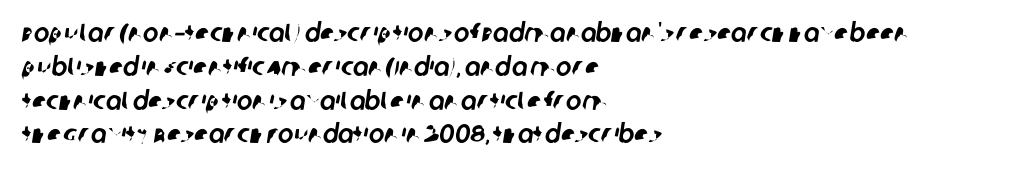
The horizontal fit of the characters is conventional and even. Visually the block forms a straight wall on the left and a jagged coastline on the right. The baseline area is clear. Vertically, the passage feels balanced, rows spaced as you'd expect.
